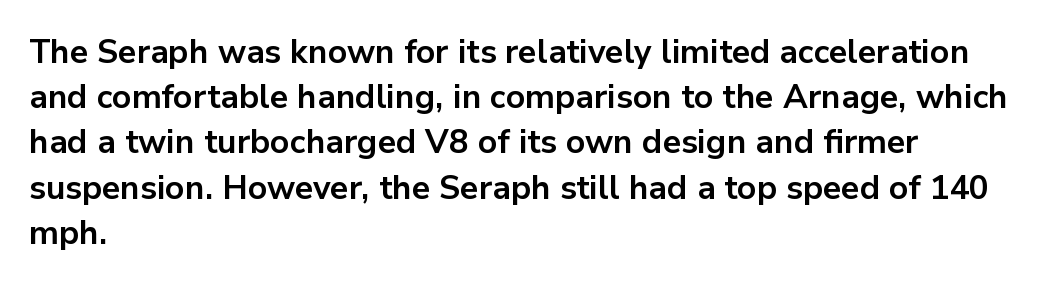
Q: Is the text bold? A: Yes.
Q: Is the text italic (slanted)? A: No, it is upright.
Q: Is the typeface a serif or a sans-serif typeface? A: Sans-serif.
Q: Is the text underlined? A: No.
Q: How is the paragraph aligned? A: Left-aligned.
Q: Is the spacing between letters normal or unusually wide? A: Normal.
Q: Is the spacing between lines tight, normal or loose? A: Normal.
Q: Width (condensed, normal, or wide)? A: Normal.
Q: Stroke contrast? A: Low.
Q: x-height? A: Medium.
Q: Monospaced? A: No.
